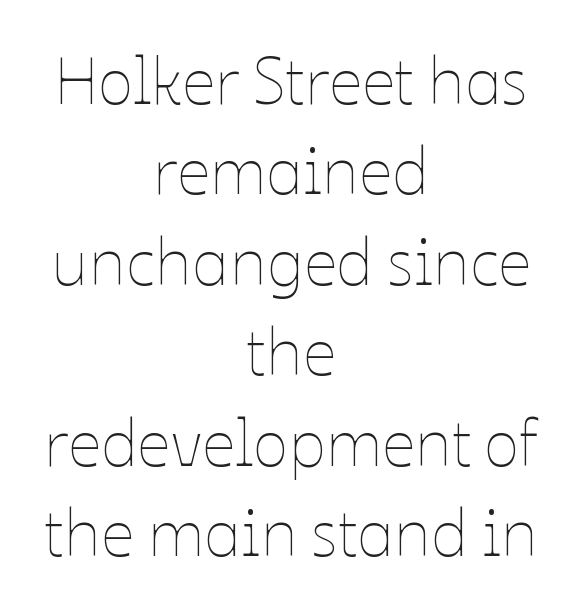
Q: Is the text bold? A: No.
Q: Is the text italic (slanted)? A: No, it is upright.
Q: Is the text underlined? A: No.
Q: How is the paragraph aligned? A: Centered.
Q: Is the spacing between letters normal or unusually wide? A: Normal.
Q: Is the spacing between lines tight, normal or loose? A: Normal.
Q: Width (condensed, normal, or wide)? A: Normal.
Q: Stroke contrast? A: Low.
Q: x-height? A: Medium.
Q: Monospaced? A: No.
